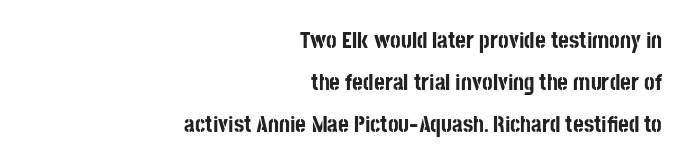
The image shows 23 px bold type, upright; set right-aligned, line spacing 1.83x, normal letter spacing, not underlined.
